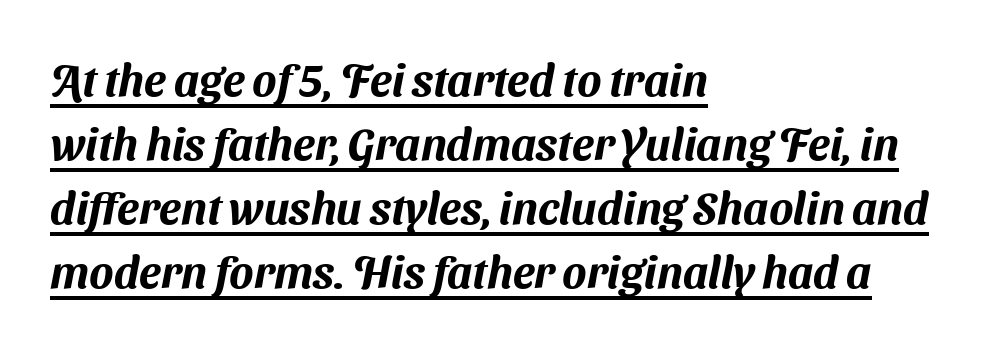
The letters sit at their default tracking, neither squeezed nor spread. The space between consecutive lines is moderate. The letters advance in unequal steps, a hallmark of proportional type. Like a heading marked for emphasis, these lines bear an underscore. Font category for this specimen: sans-serif.
